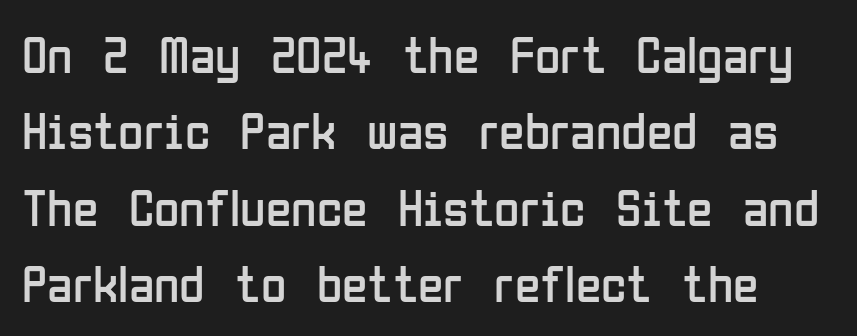
The image shows 52 px regular-weight, condensed sans-serif type, upright; set normal line spacing (1.47x), normal letter spacing, not underlined; low stroke contrast and a medium x-height.
